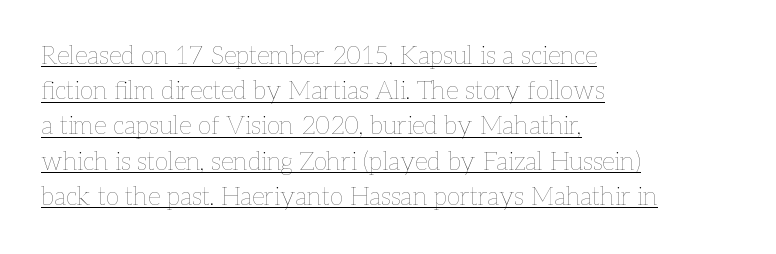
The image shows 25 px text type, upright; set left-aligned, normal line spacing (1.41x), normal letter spacing, underlined.
